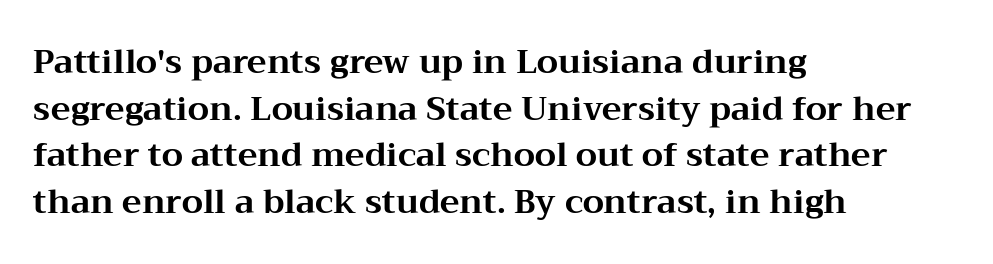
{"serif": "yes", "italic": "no", "bold": "yes", "weight": "bold", "width": "wide", "stroke_contrast": "medium", "x_height": "medium", "monospaced": "no", "underline": "no", "align": "left", "line_spacing": "normal", "line_spacing_ratio": 1.41, "letter_spacing": "normal", "letter_spacing_em": 0.0, "glyph_px": 33}
